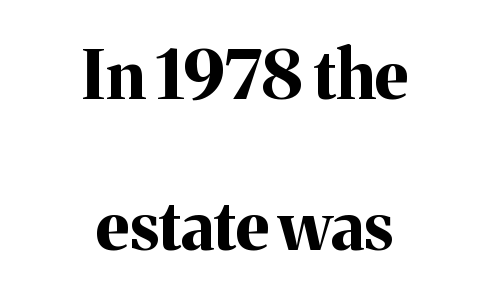
A serif font was chosen for this passage. Heavy, bold letterforms. This rendering uses center alignment, leaving both contours irregular but symmetric. Widely set lines give the paragraph a tall, airy silhouette. The lettering stays uniformly vertical, giving the passage a roman look. Underline: absent.
